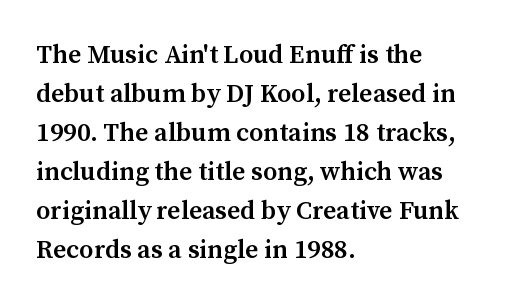
Q: Is the text bold? A: Semi-bold.
Q: Is the text italic (slanted)? A: No, it is upright.
Q: Is the text underlined? A: No.
Q: How is the paragraph aligned? A: Left-aligned.
Q: Is the spacing between letters normal or unusually wide? A: Normal.
Q: Is the spacing between lines tight, normal or loose? A: Normal.
